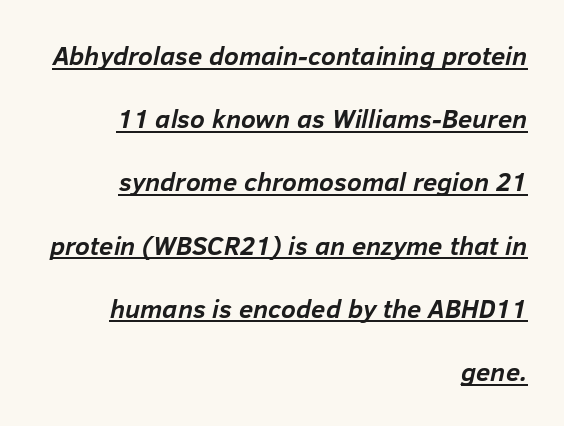
{"italic": "yes", "lean": "right", "slant_degrees": 12, "bold": "yes", "underline": "yes", "align": "right", "line_spacing": "loose", "line_spacing_ratio": 2.43, "letter_spacing": "normal", "letter_spacing_em": 0.0, "glyph_px": 26}
